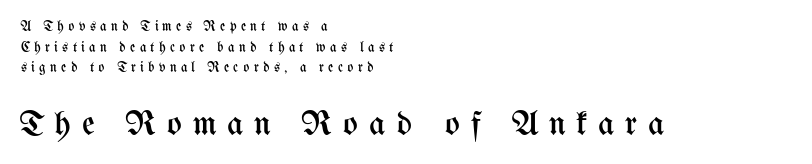
{"italic": "no", "bold": "no", "weight": "regular", "width": "condensed", "stroke_contrast": "medium", "x_height": "medium", "monospaced": "no", "underline": "no", "align": "left", "line_spacing": "normal", "line_spacing_ratio": 1.47, "letter_spacing": "wide", "letter_spacing_em": 0.31, "larger_block": "second", "size_ratio": 2.5, "glyph_px": 35}
